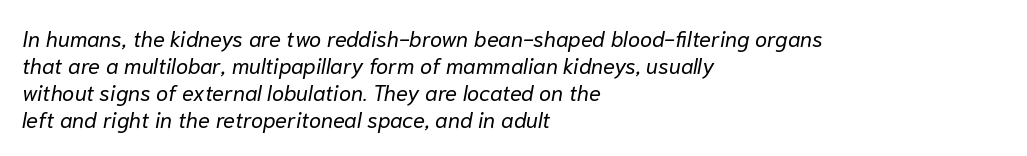
Q: Is the text bold? A: No.
Q: Is the text italic (slanted)? A: Yes, it leans right by about 10 degrees.
Q: Is the text underlined? A: No.
Q: How is the paragraph aligned? A: Left-aligned.
Q: Is the spacing between letters normal or unusually wide? A: Normal.
